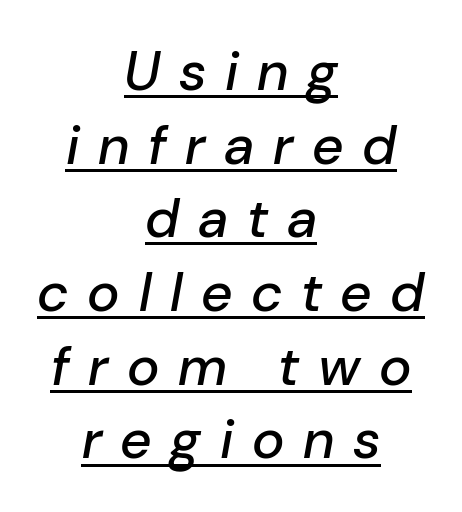
The image shows 55 px text type, italic (leaning right); set centered, normal line spacing (1.34x), unusually wide letter spacing (+0.34 em), underlined; low stroke contrast and a medium x-height.
